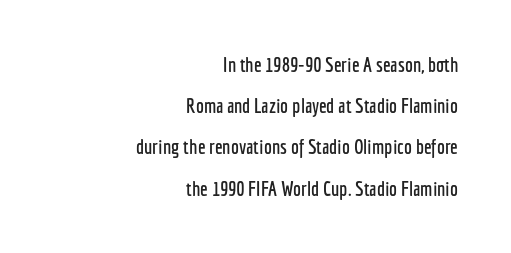
Q: Is the text italic (slanted)? A: No, it is upright.
Q: Is the text underlined? A: No.
Q: How is the paragraph aligned? A: Right-aligned.
Q: Is the spacing between letters normal or unusually wide? A: Normal.
Q: Is the spacing between lines tight, normal or loose? A: Loose.
